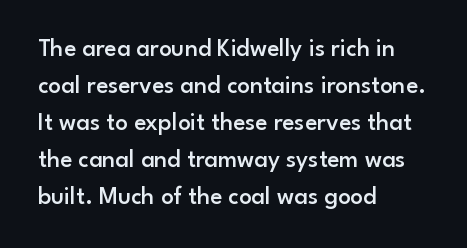
Q: Is the text bold? A: Semi-bold.
Q: Is the text italic (slanted)? A: No, it is upright.
Q: Is the text underlined? A: No.
Q: How is the paragraph aligned? A: Left-aligned.
Q: Is the spacing between letters normal or unusually wide? A: Normal.
Q: Is the spacing between lines tight, normal or loose? A: Normal.
